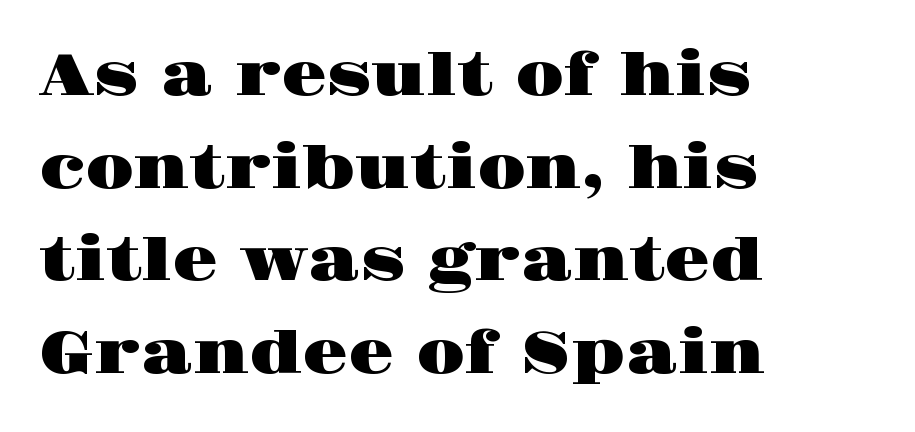
Q: Is the text italic (slanted)? A: No, it is upright.
Q: Is the typeface a serif or a sans-serif typeface? A: Serif.
Q: Is the text underlined? A: No.
Q: How is the paragraph aligned? A: Left-aligned.
Q: Is the spacing between letters normal or unusually wide? A: Normal.
Q: Is the spacing between lines tight, normal or loose? A: Normal.
Q: Width (condensed, normal, or wide)? A: Wide.
Q: Stroke contrast? A: High.
Q: x-height? A: Large.
Q: Monospaced? A: No.
